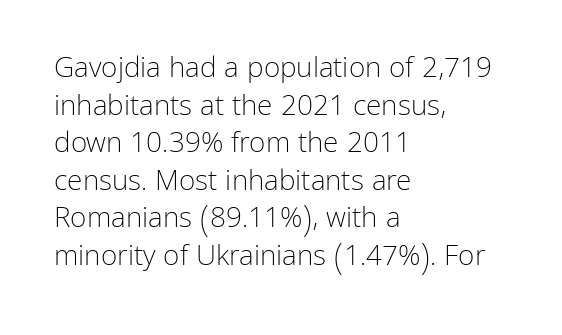
Is this a heavy cut? Hardly; it is regular or lighter. These lines sit exactly where default settings would place them. Look at the tracking — it's just the regular setting, nothing added. The ragged edge is on the right, which tells us the setting is flush left. Character widths vary here, with narrow letters taking less room than wide ones. Nope, not italic — everything's standing straight.
